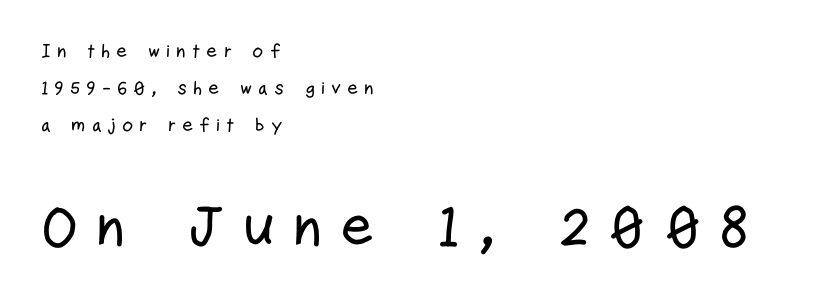
The image shows 58 px condensed sans-serif type, upright; set left-aligned, loose line spacing (1.94x), unusually wide letter spacing (+0.31 em), not underlined; the second (bottom) block is 3.05x larger; low stroke contrast and a medium x-height.
